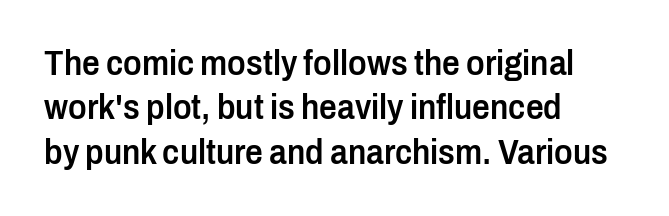
The image shows 35 px semibold, condensed sans-serif type, upright; set left-aligned, normal line spacing (1.27x), normal letter spacing, not underlined; low stroke contrast and a medium x-height.
